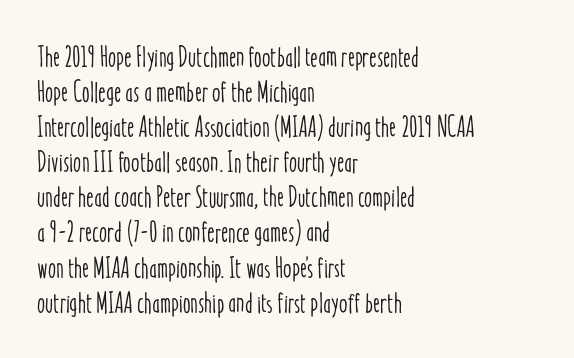
One-word summary of the alignment: left. Character widths vary here, with narrow letters taking less room than wide ones. Words appear dense and cohesive because spacing is normal. Every stem runs plumb, perpendicular to the baseline. Has an underline been added? It has not.
